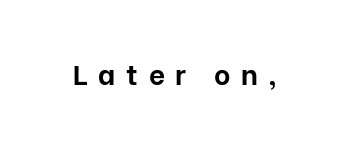
Rule under the text: the space is simply empty. You could only call the tracking loose — the letters float apart. This is roman type, the default non-slanted kind. The face used here is proportionally spaced, like ordinary book or web type.
